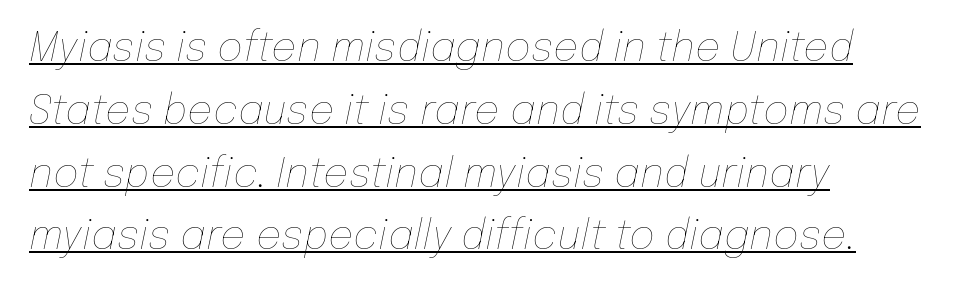
{"italic": "yes", "lean": "right", "slant_degrees": 12, "bold": "no", "weight": "thin", "width": "normal", "stroke_contrast": "low", "x_height": "medium", "monospaced": "no", "underline": "yes", "align": "left", "line_spacing": "normal", "line_spacing_ratio": 1.57, "letter_spacing": "normal", "letter_spacing_em": 0.0, "glyph_px": 40}
